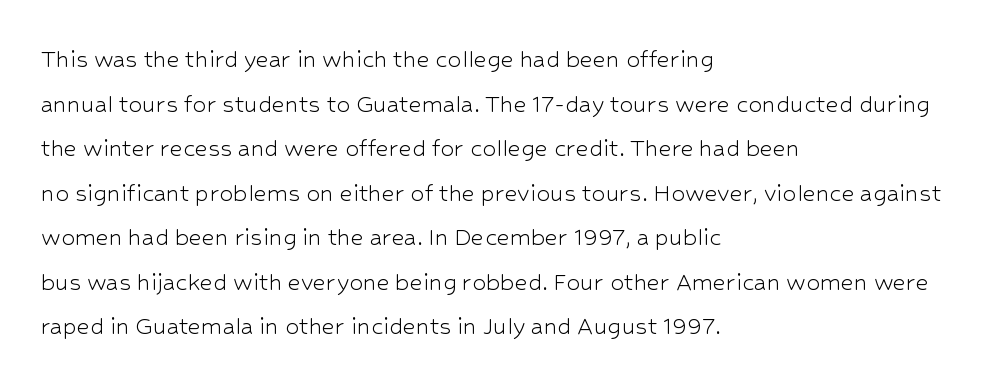
The image shows 28 px light sans-serif type, upright; set left-aligned, normal line spacing (1.59x), normal letter spacing, not underlined; low stroke contrast and a medium x-height.
